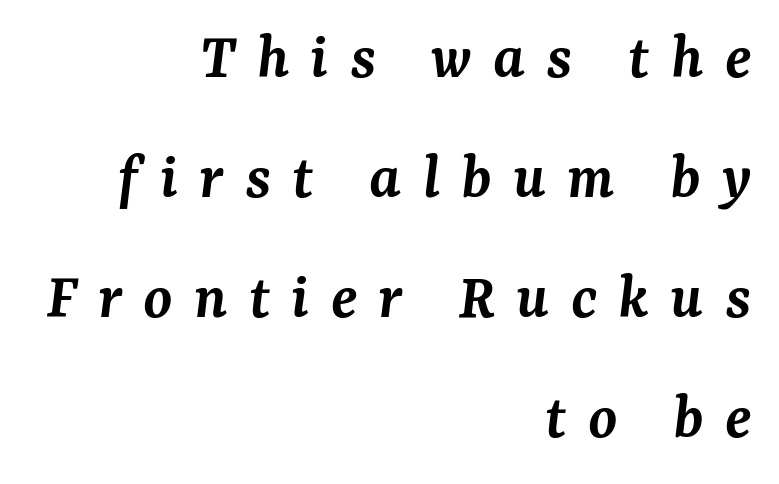
{"serif": "yes", "italic": "yes", "lean": "right", "slant_degrees": 7, "bold": "semi", "weight": "semibold", "width": "normal", "stroke_contrast": "medium", "x_height": "medium", "monospaced": "no", "underline": "no", "align": "right", "line_spacing_ratio": 1.82, "letter_spacing": "wide", "letter_spacing_em": 0.32, "glyph_px": 66}
